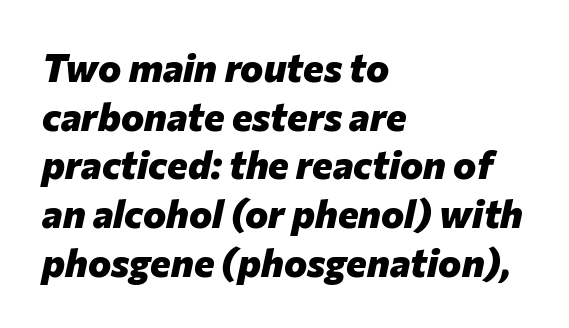
Q: Is the text bold? A: Yes.
Q: Is the text italic (slanted)? A: Yes, it leans right by about 12 degrees.
Q: Is the text underlined? A: No.
Q: How is the paragraph aligned? A: Left-aligned.
Q: Is the spacing between letters normal or unusually wide? A: Normal.
Q: Is the spacing between lines tight, normal or loose? A: Normal.
Q: Width (condensed, normal, or wide)? A: Normal.
Q: Stroke contrast? A: Low.
Q: x-height? A: Medium.
Q: Monospaced? A: No.
